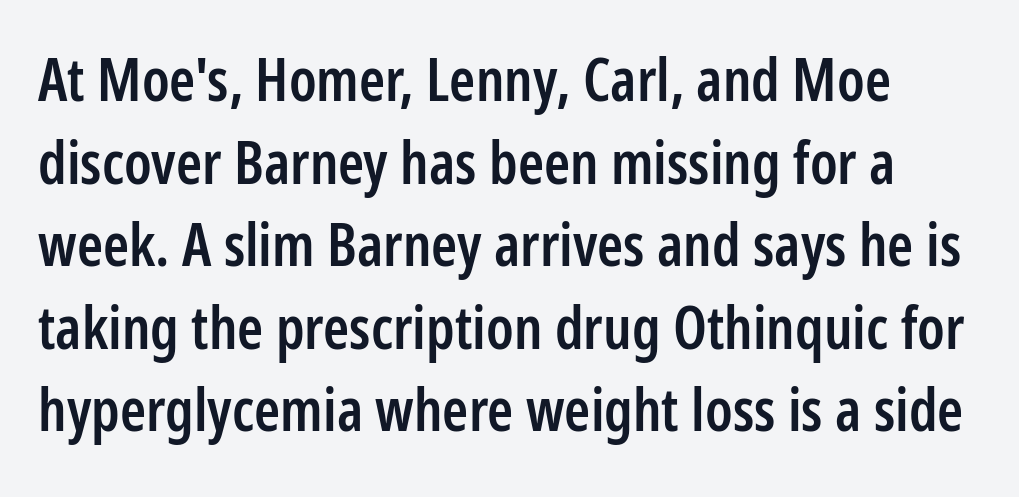
Q: Is the text bold? A: Semi-bold.
Q: Is the text italic (slanted)? A: No, it is upright.
Q: Is the typeface a serif or a sans-serif typeface? A: Sans-serif.
Q: Is the text underlined? A: No.
Q: Is the spacing between letters normal or unusually wide? A: Normal.
Q: Is the spacing between lines tight, normal or loose? A: Normal.
Q: Width (condensed, normal, or wide)? A: Condensed.
Q: Stroke contrast? A: Low.
Q: x-height? A: Medium.
Q: Monospaced? A: No.
